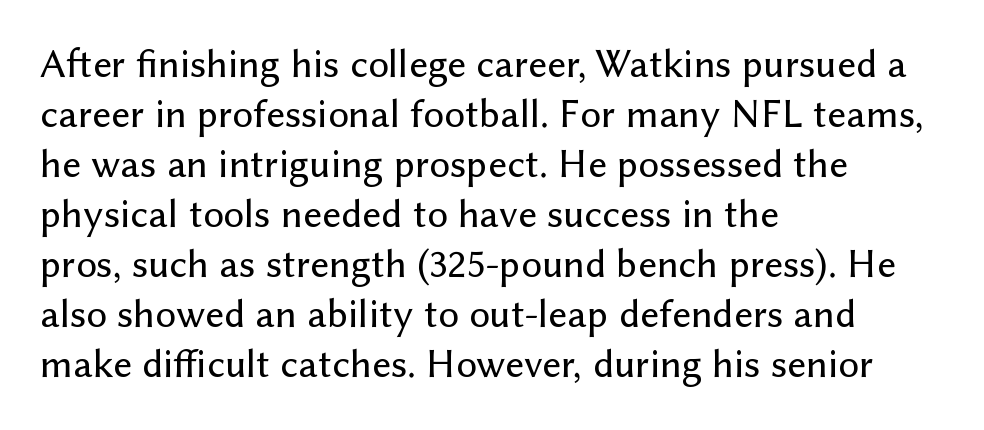
Q: Is the text italic (slanted)? A: No, it is upright.
Q: Is the typeface a serif or a sans-serif typeface? A: Sans-serif.
Q: Is the text underlined? A: No.
Q: How is the paragraph aligned? A: Left-aligned.
Q: Is the spacing between letters normal or unusually wide? A: Normal.
Q: Width (condensed, normal, or wide)? A: Normal.
Q: Stroke contrast? A: Low.
Q: x-height? A: Medium.
Q: Monospaced? A: No.
